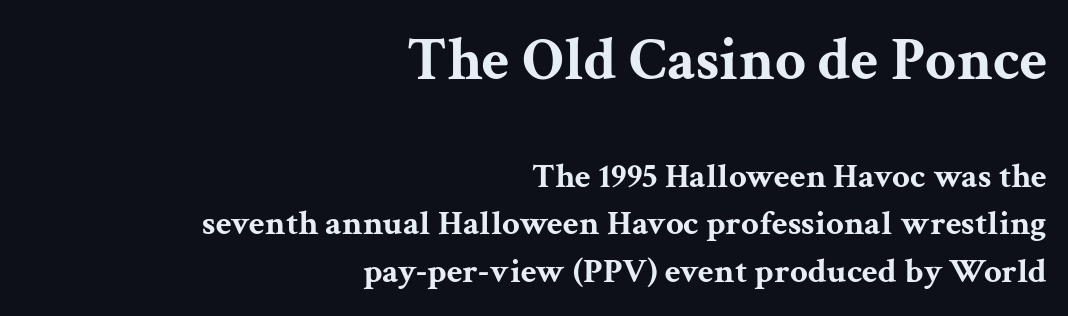
Do the letters lean? They stand straight. Note the varied advance widths — an 'i' is clearly narrower than an 'm'. If you squint, the top block still reads clearly — it's the larger of the two. On the weight axis this lands at bold, roughly 700.
